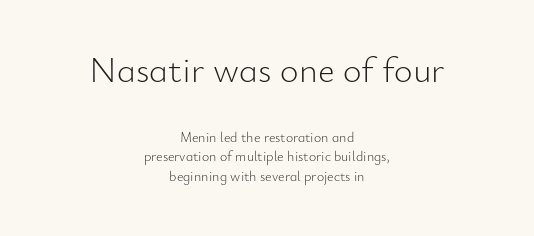
{"serif": "no", "italic": "no", "bold": "no", "weight": "light", "width": "normal", "stroke_contrast": "low", "x_height": "small", "monospaced": "no", "underline": "no", "align": "center", "line_spacing": "normal", "line_spacing_ratio": 1.41, "letter_spacing": "normal", "letter_spacing_em": 0.0, "larger_block": "first", "size_ratio": 2.57, "glyph_px": 36}
